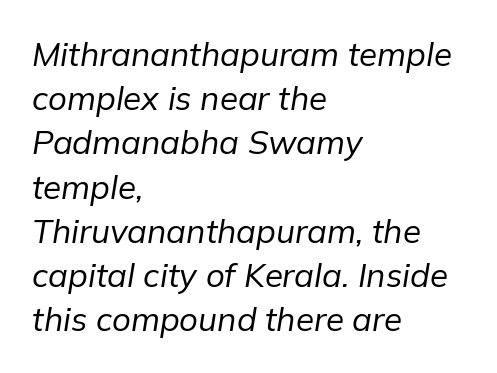
Q: Is the text bold? A: No.
Q: Is the text italic (slanted)? A: Yes, it leans right by about 9 degrees.
Q: Is the text underlined? A: No.
Q: How is the paragraph aligned? A: Left-aligned.
Q: Is the spacing between letters normal or unusually wide? A: Normal.
Q: Is the spacing between lines tight, normal or loose? A: Normal.
Q: Width (condensed, normal, or wide)? A: Normal.
Q: Stroke contrast? A: Low.
Q: x-height? A: Medium.
Q: Monospaced? A: No.
